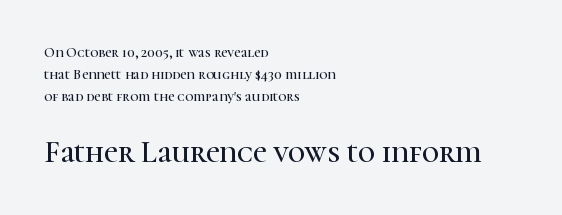
Honestly, the row spacing looks completely unremarkable. Serif or sans? Serif — the stroke terminals have little feet. Varying glyph widths throughout — classic text-font behaviour. Look at the tracking — it's just the regular setting, nothing added.
